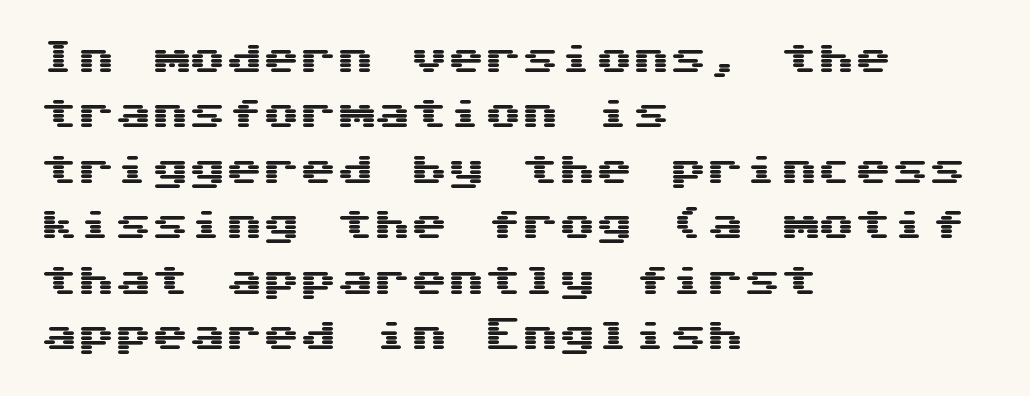
The image shows 37 px wide sans-serif type, upright; set left-aligned, normal line spacing (1.5x), normal letter spacing, not underlined; medium stroke contrast and a medium x-height.
